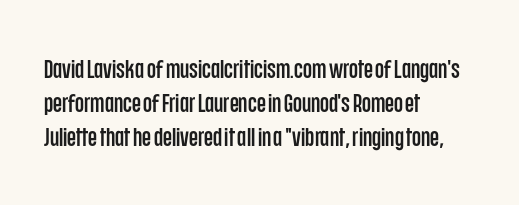
The image shows 26 px text type, upright; set left-aligned, normal line spacing (1.3x), normal letter spacing, not underlined.
